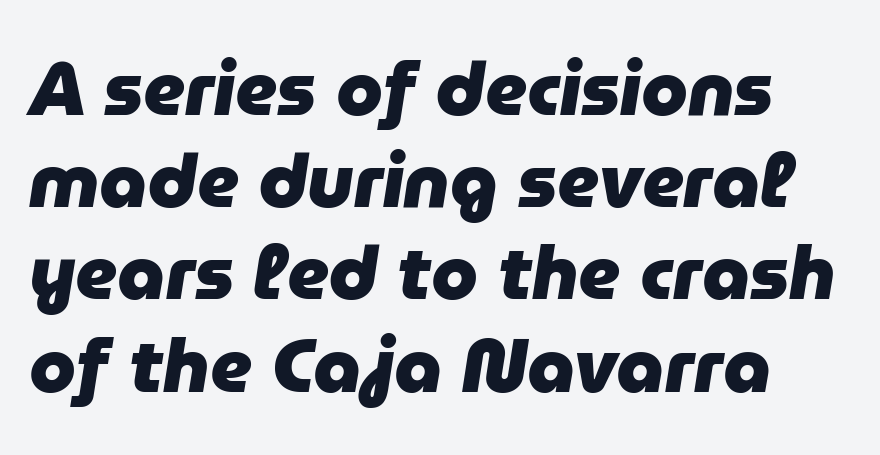
The rendering keeps characters at their native spacing. The baseline area is clear. These lines were composed using italics. Think of a printed novel: that variable character pitch is what you see here. The letters are bold, with thick, heavy strokes.
